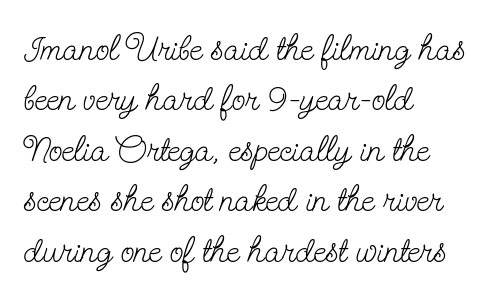
The leading is moderate, giving the passage an even texture. Inter-character spacing is left at the font's built-in metrics. Spacing verdict: proportional, widths tailored to each character. Decoration check: the copy has no underline.
